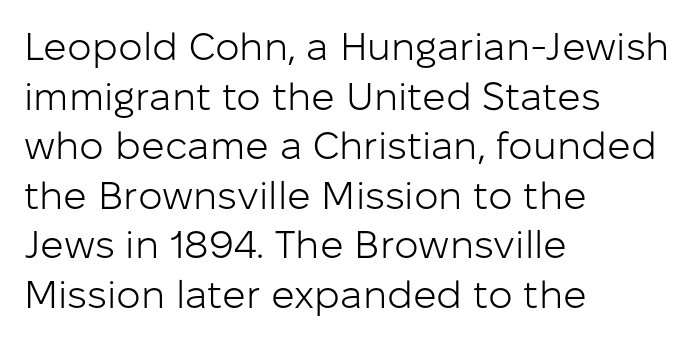
Typeset ragged right — the left edge is the straight one. Each row of text sits above clean, open space. The weight tops out at a normal text grade. Nobody touched the tracking dial on this one. This sample keeps an unexceptional amount of space between lines.
